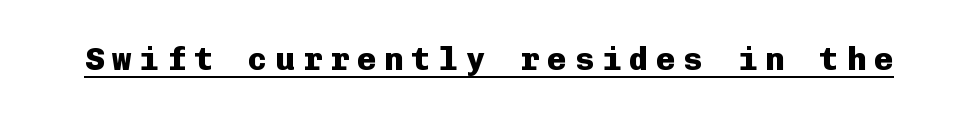
{"serif": "no", "italic": "no", "bold": "yes", "weight": "heavy", "width": "normal", "stroke_contrast": "low", "x_height": "medium", "monospaced": "yes", "underline": "yes", "letter_spacing": "wide", "letter_spacing_em": 0.25, "glyph_px": 32}
